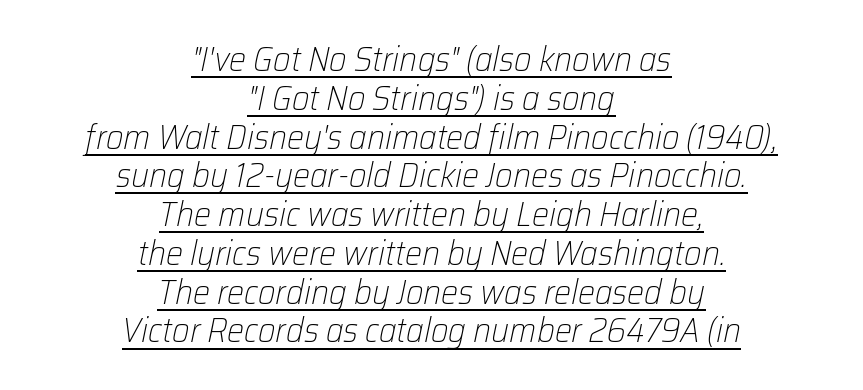
The image shows 34 px light type, italic (leaning right); set centered, tight line spacing (1.14x), normal letter spacing, underlined; low stroke contrast and a medium x-height.
